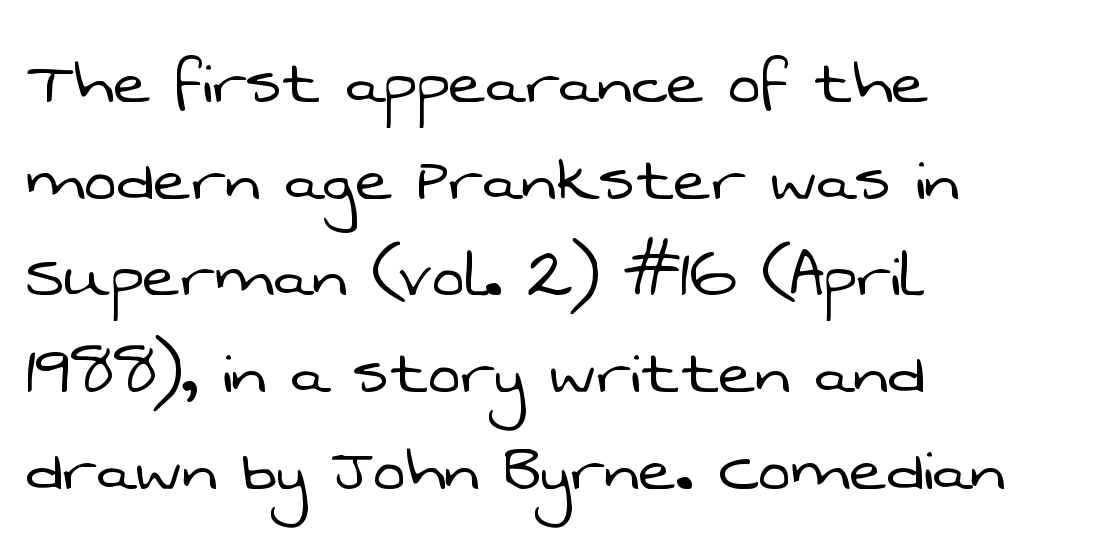
The typesetting does not lean heavy: it is not bold. Spacing verdict: proportional, widths tailored to each character. Note: no serifs on the glyphs. No word sits above an underline. Observe the ordinary spacing: letters are neighbours, not strangers. All the whitespace from short lines collects on the right.
